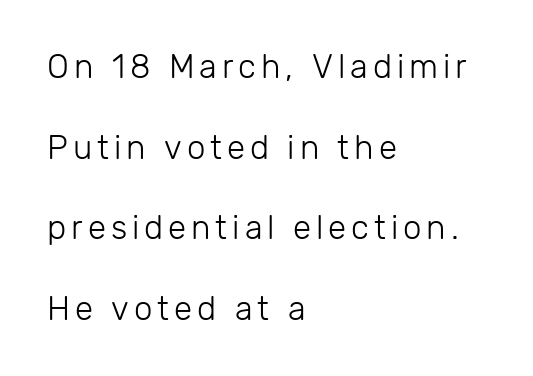
{"serif": "no", "italic": "no", "bold": "no", "weight": "light", "width": "normal", "stroke_contrast": "low", "x_height": "medium", "monospaced": "no", "underline": "no", "align": "left", "line_spacing": "loose", "line_spacing_ratio": 2.44, "glyph_px": 33}
